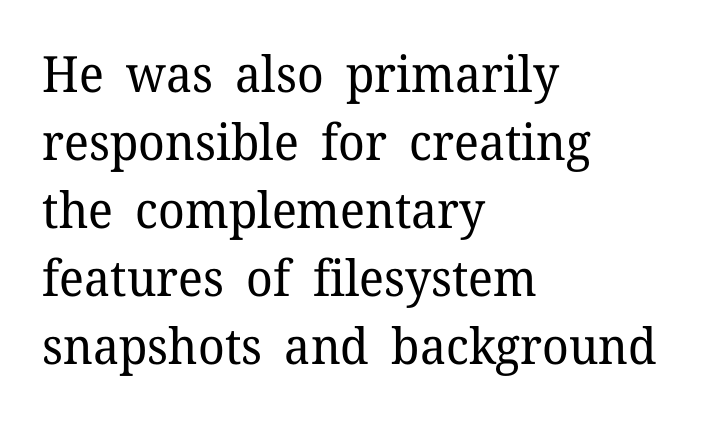
Short and long lines alike share a common starting point at left. Stems here are at most as thick as an everyday book face. Reading down the column, the eye jumps a familiar distance to each next line. You could not count columns in this text — the font is proportionally spaced. In terms of posture, this sample is upright.
